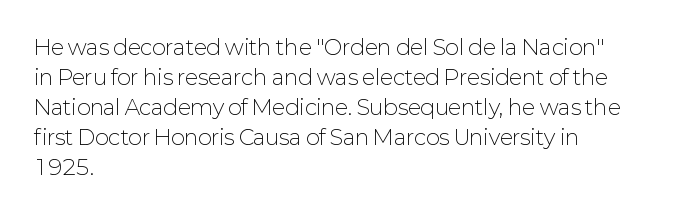
{"italic": "no", "bold": "no", "underline": "no", "align": "left", "line_spacing": "normal", "line_spacing_ratio": 1.43, "letter_spacing": "normal", "letter_spacing_em": 0.0, "glyph_px": 21}
